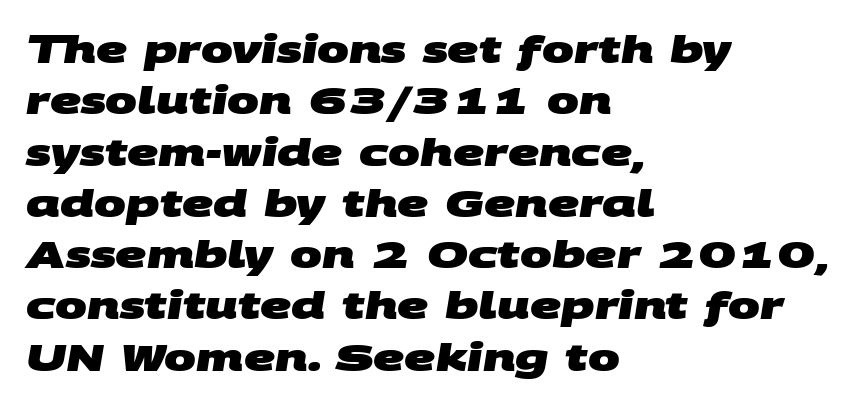
Q: Is the text bold? A: Yes.
Q: Is the typeface a serif or a sans-serif typeface? A: Sans-serif.
Q: Is the text underlined? A: No.
Q: How is the paragraph aligned? A: Left-aligned.
Q: Is the spacing between letters normal or unusually wide? A: Normal.
Q: Is the spacing between lines tight, normal or loose? A: Normal.
Q: Width (condensed, normal, or wide)? A: Wide.
Q: Stroke contrast? A: Medium.
Q: x-height? A: Large.
Q: Monospaced? A: No.
